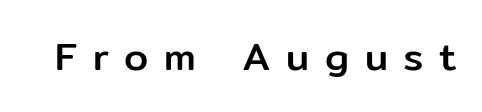
Q: Is the text italic (slanted)? A: No, it is upright.
Q: Is the typeface a serif or a sans-serif typeface? A: Sans-serif.
Q: Is the text underlined? A: No.
Q: Is the spacing between letters normal or unusually wide? A: Unusually wide.
Q: Width (condensed, normal, or wide)? A: Normal.
Q: Stroke contrast? A: Low.
Q: x-height? A: Medium.
Q: Monospaced? A: No.
